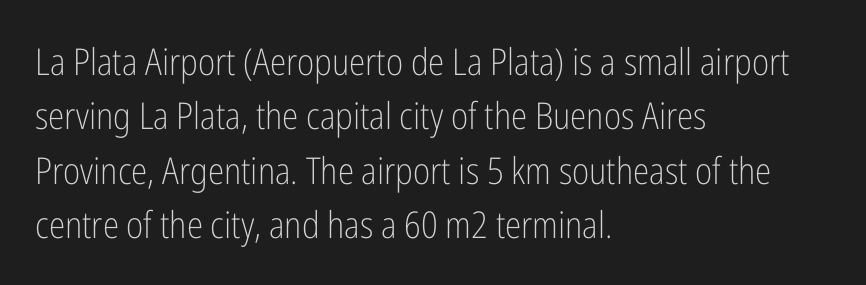
Character widths vary here, with narrow letters taking less room than wide ones. These lines keep a tight, regular rhythm from letter to letter. The typeface has the unassuming heft of standard copy or less. The foot of each line stays bare and open. The lines in this sample share a left origin and differ only in where they stop. Serif or sans? Sans — the stroke terminals are bare.
